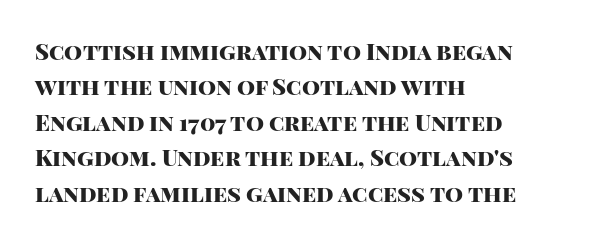
The image shows 23 px bold type, upright; set left-aligned, normal line spacing (1.54x), normal letter spacing, not underlined.
